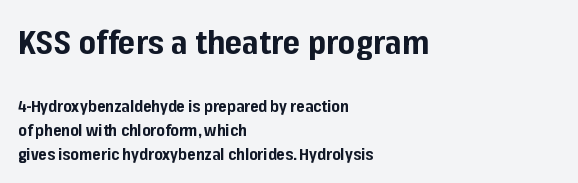
{"serif": "no", "italic": "no", "bold": "yes", "weight": "bold", "width": "normal", "stroke_contrast": "low", "x_height": "medium", "monospaced": "no", "underline": "no", "align": "left", "line_spacing": "normal", "line_spacing_ratio": 1.5, "letter_spacing": "normal", "letter_spacing_em": 0.0, "larger_block": "first", "size_ratio": 2.06, "glyph_px": 33}
